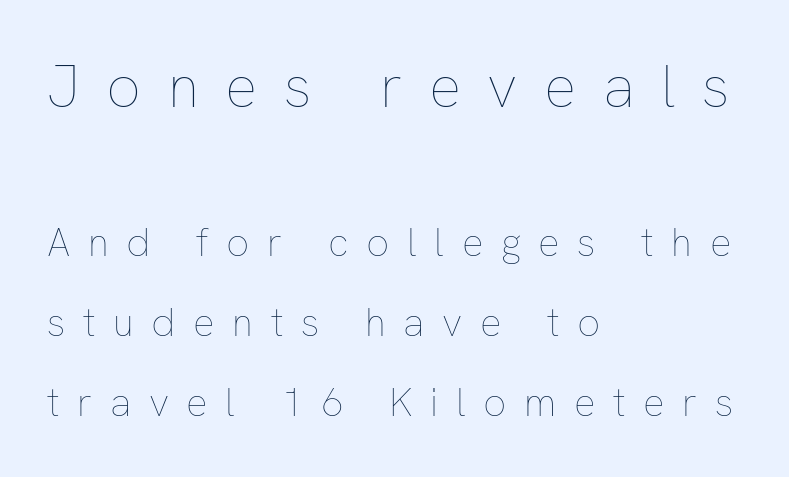
The image shows 60 px thin type, upright; set left-aligned, loose line spacing (2.01x), unusually wide letter spacing (+0.44 em), not underlined; the first (top) block is 1.5x larger; low stroke contrast and a medium x-height.
